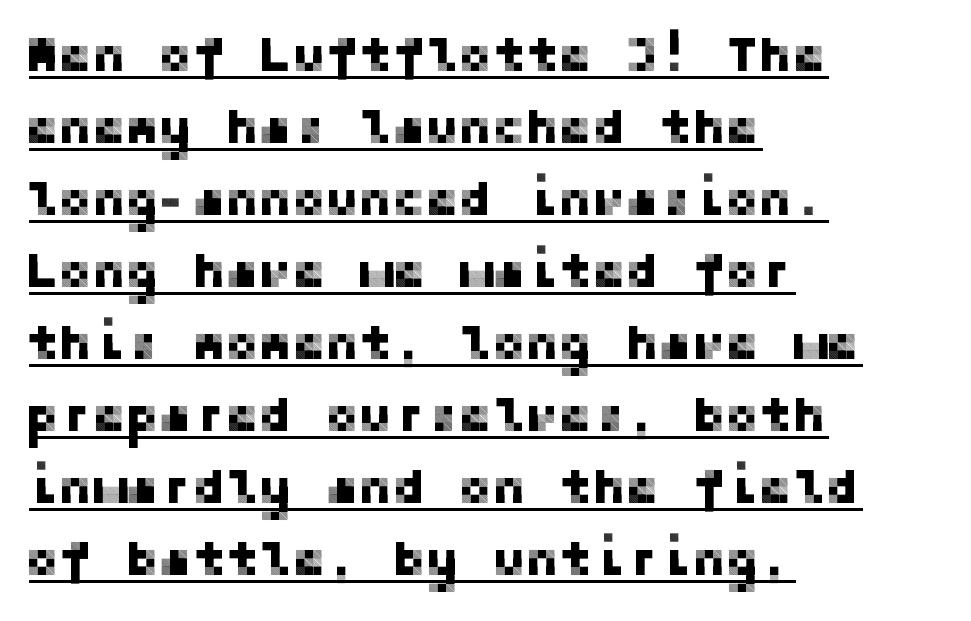
What kind of face is this? One without serifs — a sans. Does the leading feel generous? No, just average. Descenders here cross a horizontal rule under the line. Alignment: flush left. The letters sit at their default tracking, neither squeezed nor spread. Vertical strokes here are truly vertical.
